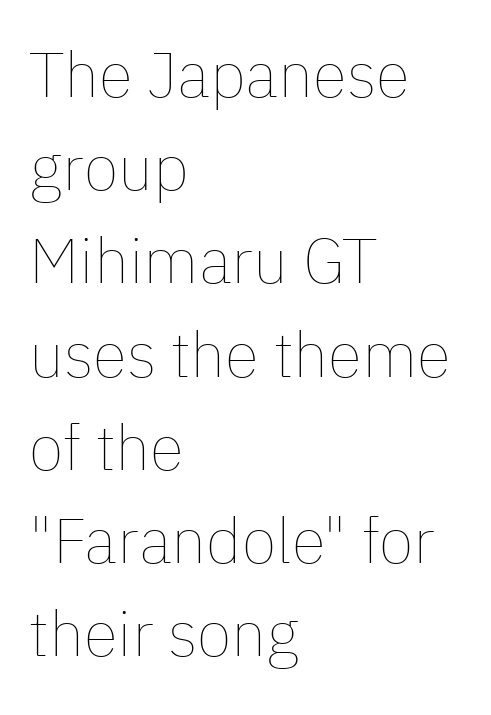
{"italic": "no", "bold": "no", "weight": "thin", "width": "normal", "stroke_contrast": "low", "x_height": "medium", "monospaced": "no", "underline": "no", "align": "left", "line_spacing": "normal", "line_spacing_ratio": 1.48, "letter_spacing": "normal", "letter_spacing_em": 0.0, "glyph_px": 63}
